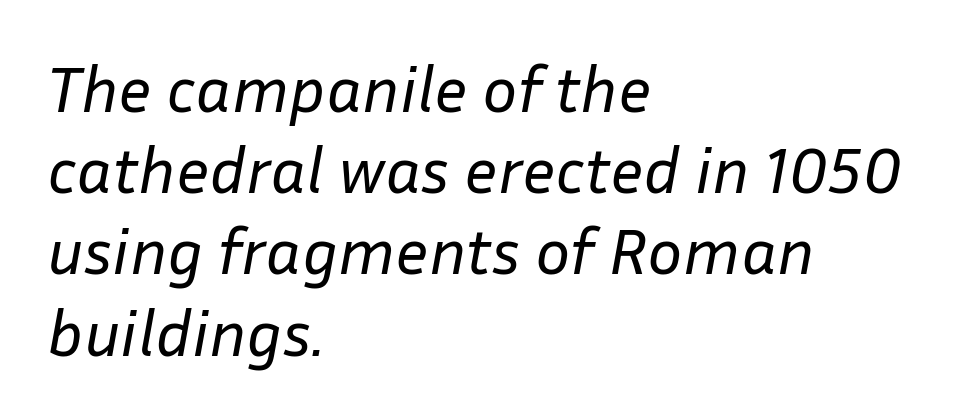
Q: Is the text bold? A: No.
Q: Is the text italic (slanted)? A: Yes, it leans right by about 10 degrees.
Q: Is the text underlined? A: No.
Q: How is the paragraph aligned? A: Left-aligned.
Q: Is the spacing between letters normal or unusually wide? A: Normal.
Q: Width (condensed, normal, or wide)? A: Normal.
Q: Stroke contrast? A: Low.
Q: x-height? A: Medium.
Q: Monospaced? A: No.
